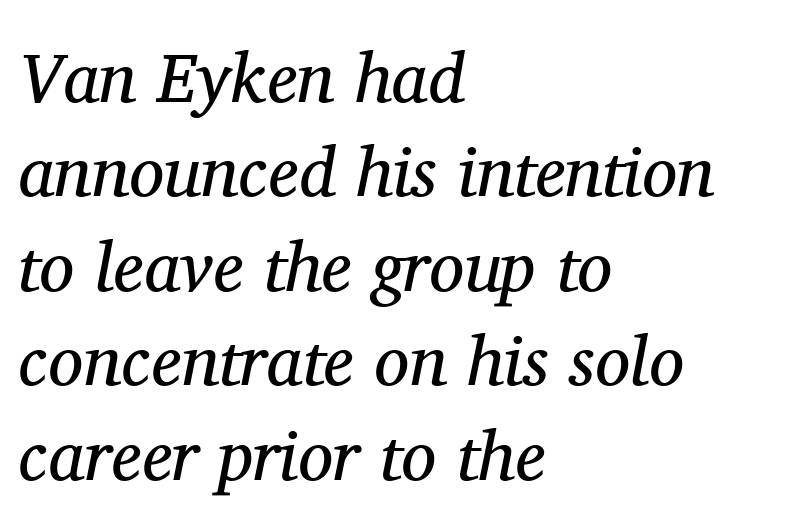
Q: Is the text bold? A: No.
Q: Is the text italic (slanted)? A: Yes, it leans right by about 11 degrees.
Q: Is the typeface a serif or a sans-serif typeface? A: Serif.
Q: Is the text underlined? A: No.
Q: How is the paragraph aligned? A: Left-aligned.
Q: Is the spacing between letters normal or unusually wide? A: Normal.
Q: Is the spacing between lines tight, normal or loose? A: Normal.
Q: Width (condensed, normal, or wide)? A: Normal.
Q: Stroke contrast? A: Medium.
Q: x-height? A: Medium.
Q: Monospaced? A: No.
